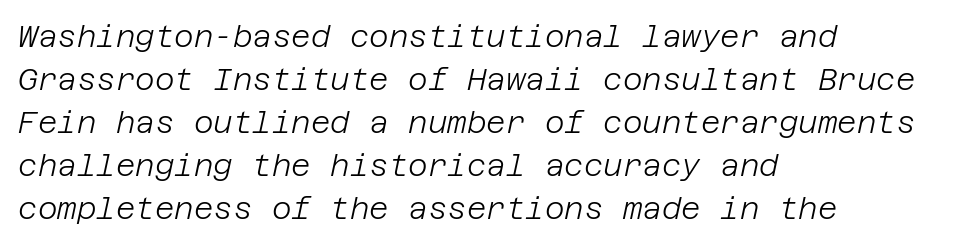
{"italic": "yes", "lean": "right", "slant_degrees": 12, "bold": "no", "weight": "light", "width": "normal", "stroke_contrast": "low", "x_height": "large", "underline": "no", "align": "left", "line_spacing": "normal", "line_spacing_ratio": 1.43, "letter_spacing": "normal", "letter_spacing_em": 0.0, "glyph_px": 30}
